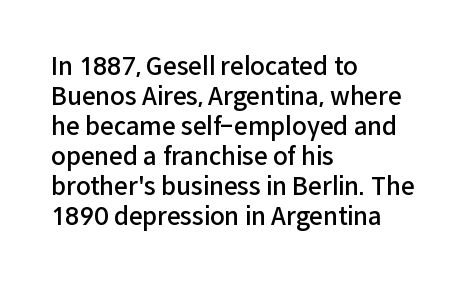
{"italic": "no", "bold": "semi", "underline": "no", "align": "left", "line_spacing": "normal", "line_spacing_ratio": 1.25, "letter_spacing": "normal", "letter_spacing_em": 0.0, "glyph_px": 24}
